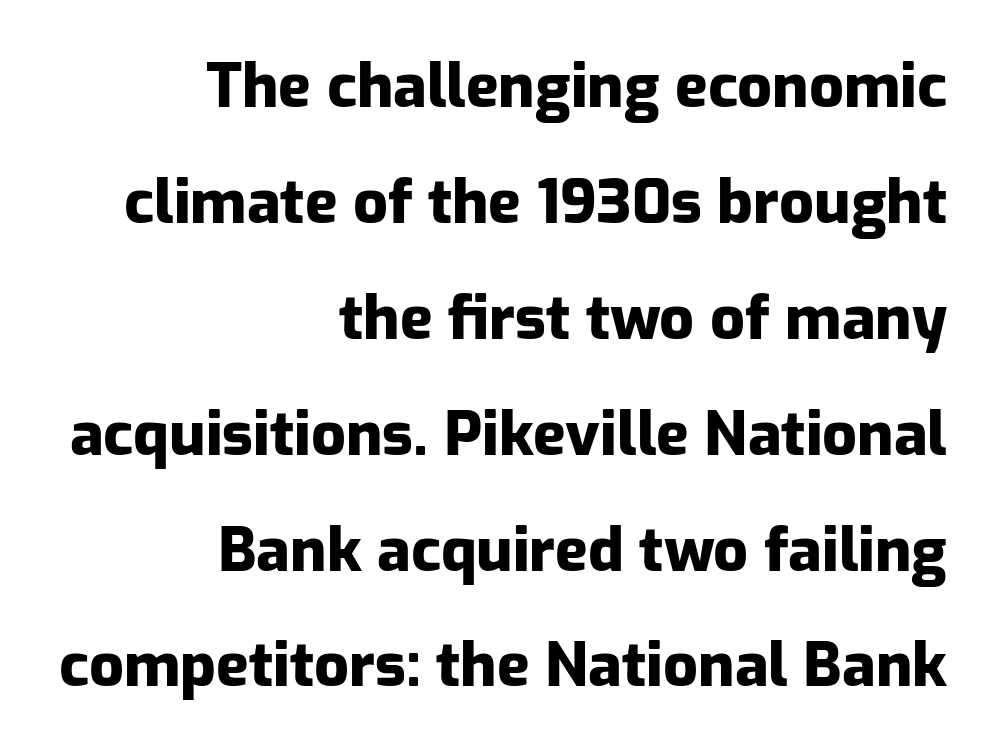
Character widths vary here, with narrow letters taking less room than wide ones. Italic: no, the glyphs are upright roman. Students, observe: this is what heavily led, spacious text looks like. Compared with a flush-left layout, this one pins lines to the opposite, right side. The text was rendered using a sans face with plain stroke endings. Has an underline been added? It has not.
